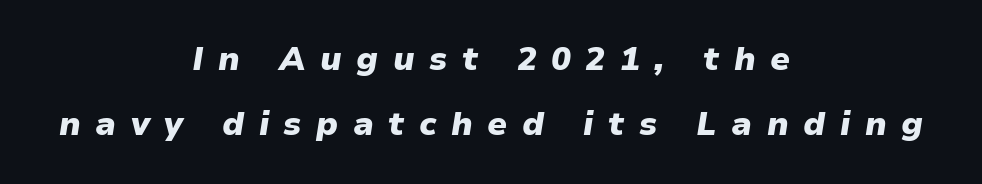
Q: Is the text bold? A: Yes.
Q: Is the text italic (slanted)? A: Yes, it leans right by about 9 degrees.
Q: Is the text underlined? A: No.
Q: How is the paragraph aligned? A: Centered.
Q: Is the spacing between letters normal or unusually wide? A: Unusually wide.
Q: Is the spacing between lines tight, normal or loose? A: Loose.
Q: Width (condensed, normal, or wide)? A: Normal.
Q: Stroke contrast? A: Low.
Q: x-height? A: Medium.
Q: Monospaced? A: No.
